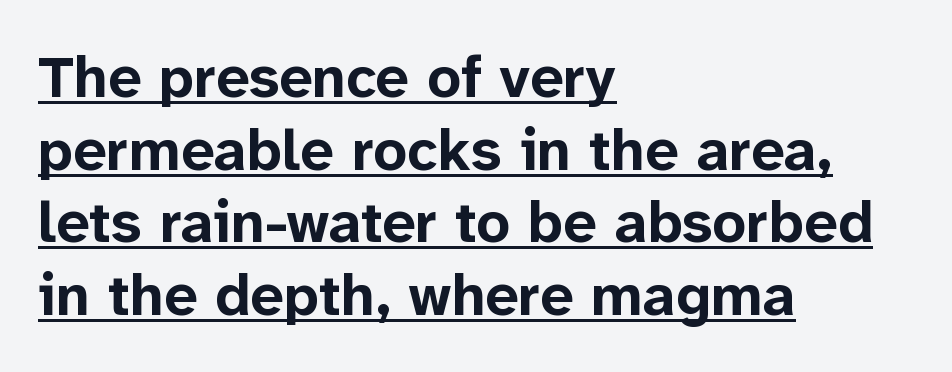
{"serif": "no", "italic": "no", "bold": "yes", "weight": "bold", "width": "normal", "stroke_contrast": "low", "x_height": "medium", "monospaced": "no", "underline": "yes", "align": "left", "line_spacing_ratio": 1.23, "letter_spacing": "normal", "letter_spacing_em": 0.0, "glyph_px": 59}
